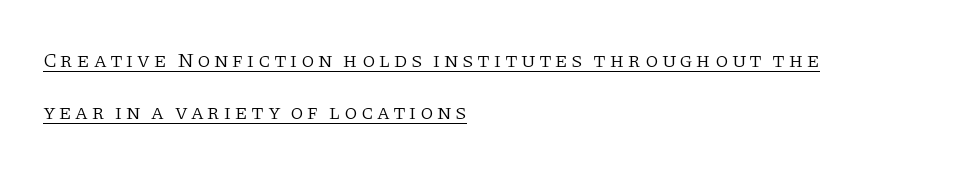
{"italic": "no", "bold": "no", "underline": "yes", "align": "left", "line_spacing": "loose", "line_spacing_ratio": 2.49, "glyph_px": 21}
